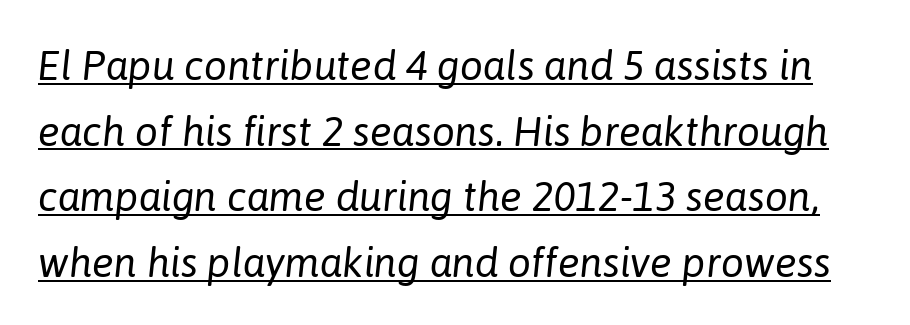
Q: Is the text bold? A: No.
Q: Is the text italic (slanted)? A: Yes, it leans right by about 6 degrees.
Q: Is the text underlined? A: Yes.
Q: Is the spacing between letters normal or unusually wide? A: Normal.
Q: Is the spacing between lines tight, normal or loose? A: Normal.
Q: Width (condensed, normal, or wide)? A: Normal.
Q: Stroke contrast? A: Low.
Q: x-height? A: Medium.
Q: Monospaced? A: No.
